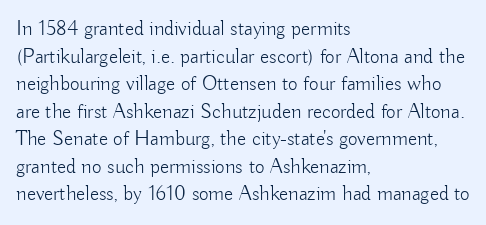
Q: Is the text bold? A: No.
Q: Is the text italic (slanted)? A: No, it is upright.
Q: Is the text underlined? A: No.
Q: How is the paragraph aligned? A: Left-aligned.
Q: Is the spacing between letters normal or unusually wide? A: Normal.
Q: Is the spacing between lines tight, normal or loose? A: Normal.
